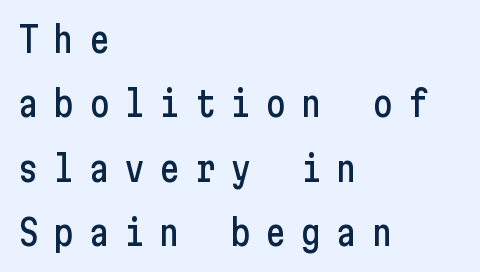
{"serif": "no", "italic": "no", "width": "condensed", "stroke_contrast": "low", "x_height": "medium", "underline": "no", "align": "left", "line_spacing_ratio": 1.84, "letter_spacing": "wide", "letter_spacing_em": 0.41, "glyph_px": 35}
